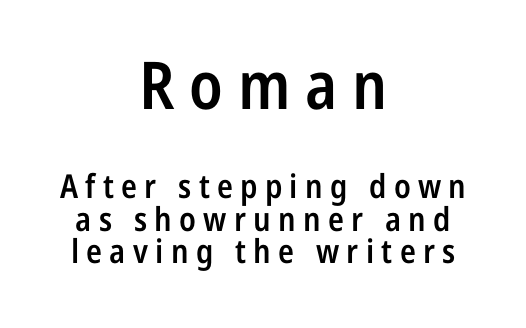
Does the weight exceed regular? Yes, but only to semibold. What kind of face is this? One without serifs — a sans. These lines are centered, leaving both edges ragged. In terms of leading, this rendering errs on the cramped side. Underline: absent. The face used here appears at its bigger size in the upper chunk.
